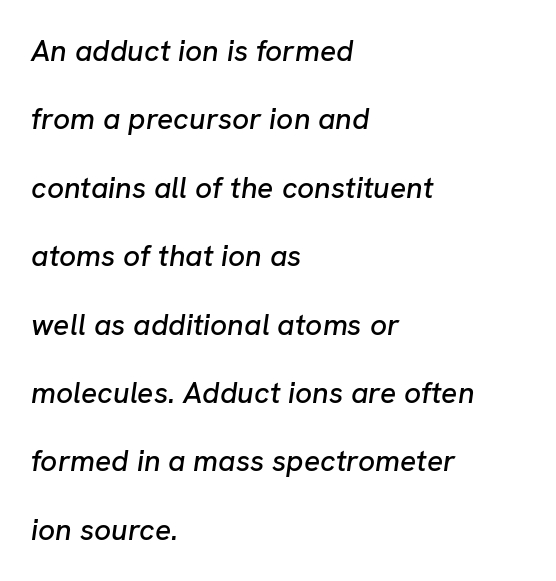
The image shows 30 px text type, italic (leaning right); set left-aligned, loose line spacing (2.28x), normal letter spacing, not underlined; low stroke contrast and a medium x-height.
